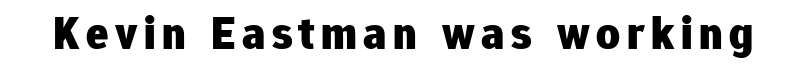
Q: Is the text bold? A: Yes.
Q: Is the text italic (slanted)? A: No, it is upright.
Q: Is the typeface a serif or a sans-serif typeface? A: Sans-serif.
Q: Is the text underlined? A: No.
Q: Width (condensed, normal, or wide)? A: Normal.
Q: Stroke contrast? A: Low.
Q: x-height? A: Medium.
Q: Monospaced? A: No.
